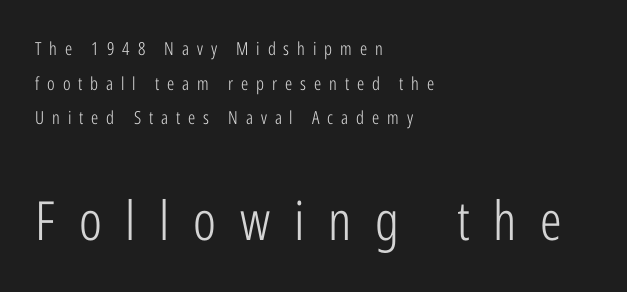
The image shows 54 px light, condensed sans-serif type, upright; set left-aligned, loose line spacing (1.93x), unusually wide letter spacing (+0.44 em), not underlined; the second (bottom) block is 3.0x larger; low stroke contrast and a medium x-height.
